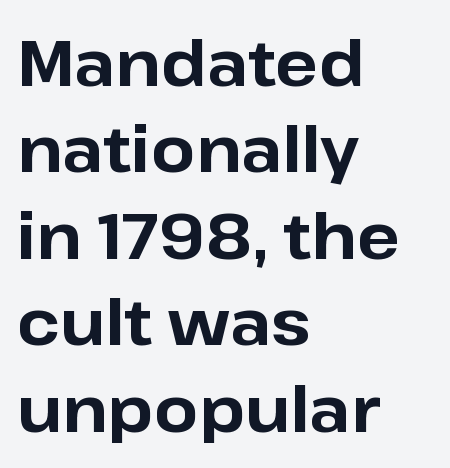
Q: Is the text bold? A: Yes.
Q: Is the text italic (slanted)? A: No, it is upright.
Q: Is the typeface a serif or a sans-serif typeface? A: Sans-serif.
Q: Is the text underlined? A: No.
Q: How is the paragraph aligned? A: Left-aligned.
Q: Is the spacing between letters normal or unusually wide? A: Normal.
Q: Is the spacing between lines tight, normal or loose? A: Normal.
Q: Width (condensed, normal, or wide)? A: Normal.
Q: Stroke contrast? A: Low.
Q: x-height? A: Medium.
Q: Monospaced? A: No.
